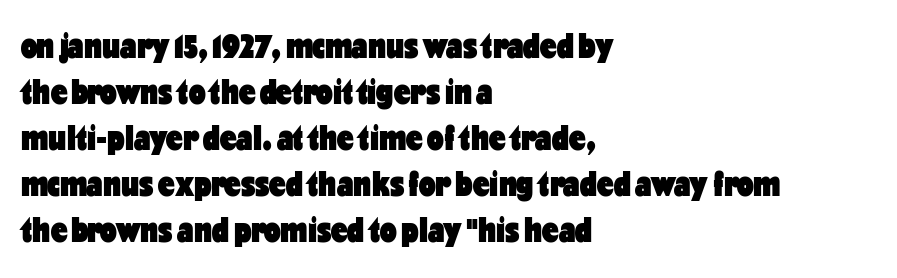
Words float on clear page, feet unadorned. Every character sits straight up, as roman type does. This sample uses a sans-serif face. The compositor pushed each line to the left boundary.
